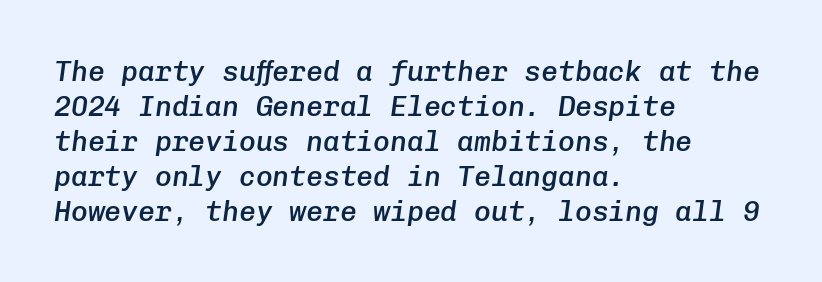
{"italic": "yes", "lean": "right", "slant_degrees": 8, "bold": "semi", "weight": "semibold", "width": "normal", "stroke_contrast": "low", "x_height": "medium", "monospaced": "yes", "underline": "no", "align": "left", "line_spacing": "normal", "line_spacing_ratio": 1.25, "letter_spacing": "normal", "letter_spacing_em": 0.0, "glyph_px": 28}
